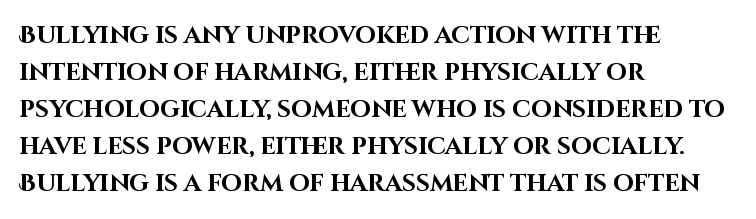
These lines sit exactly where default settings would place them. Descenders are the only things crossing below the line. As a designer I'd log this as weight 700, bold. Where is the straight margin? On the left. The axis of the letterforms is exactly vertical. No extra tracking has been applied to these lines.
